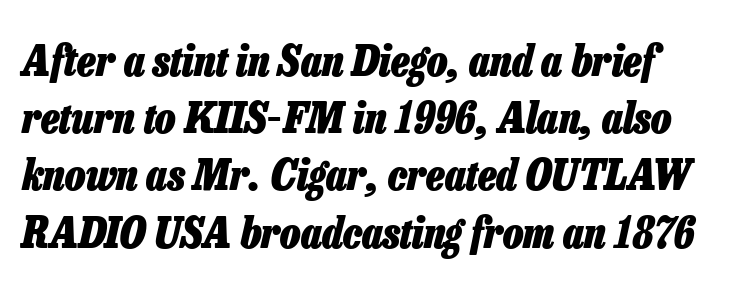
{"italic": "yes", "lean": "right", "slant_degrees": 13, "bold": "yes", "weight": "heavy", "width": "condensed", "stroke_contrast": "low", "x_height": "medium", "monospaced": "no", "underline": "no", "line_spacing": "normal", "line_spacing_ratio": 1.33, "letter_spacing": "normal", "letter_spacing_em": 0.0, "glyph_px": 43}
